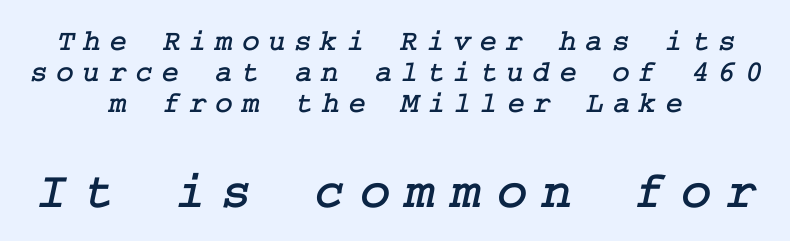
Q: Is the typeface a serif or a sans-serif typeface? A: Serif.
Q: Is the text underlined? A: No.
Q: How is the paragraph aligned? A: Centered.
Q: Is the spacing between letters normal or unusually wide? A: Unusually wide.
Q: Is the spacing between lines tight, normal or loose? A: Tight.
Q: Which block of text is set in a larger size, the first (top) or the second (bottom)? A: The second (bottom) one.
Q: Width (condensed, normal, or wide)? A: Normal.
Q: Stroke contrast? A: Low.
Q: x-height? A: Medium.
